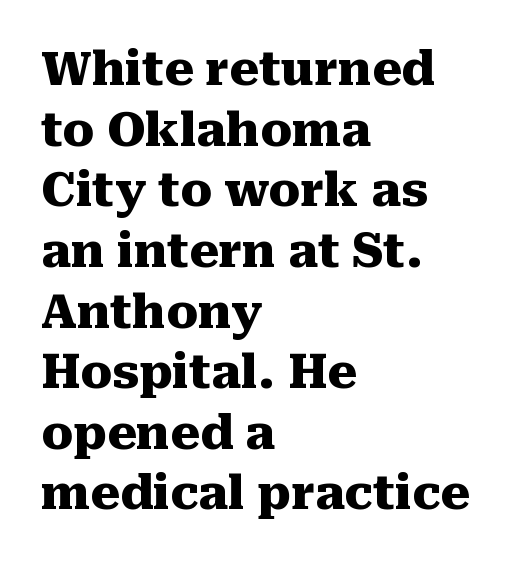
The image shows 47 px heavy serif type, upright; set left-aligned, normal line spacing (1.29x), normal letter spacing, not underlined; medium stroke contrast and a medium x-height.
